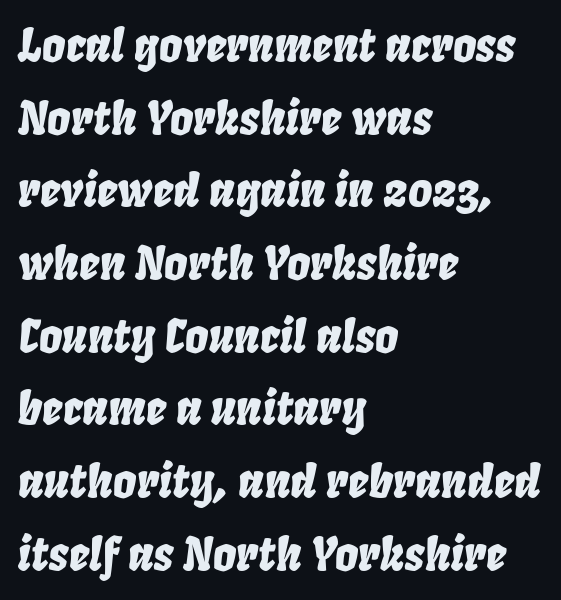
The image shows 46 px condensed type, italic (leaning right); set left-aligned, normal line spacing (1.58x), normal letter spacing, not underlined; low stroke contrast and a large x-height.
